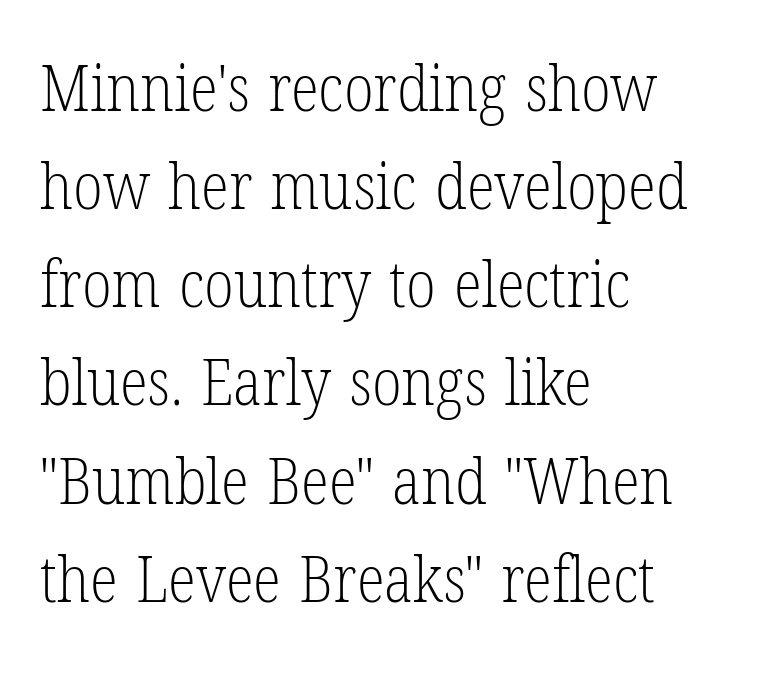
The image shows 65 px light, condensed serif type, upright; set left-aligned, normal line spacing (1.51x), normal letter spacing, not underlined; low stroke contrast and a medium x-height.
